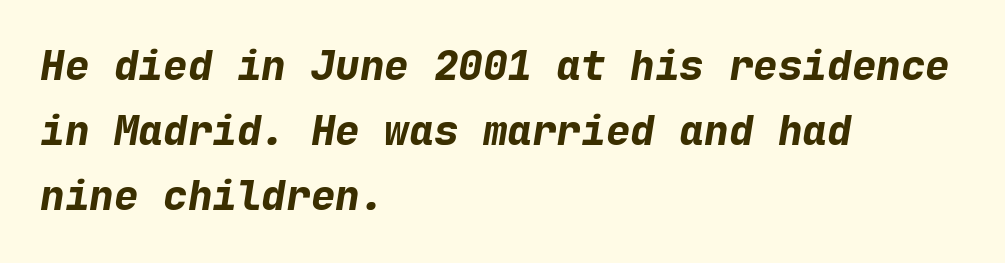
The image shows 41 px bold type, italic (leaning right), monospaced; set left-aligned, normal line spacing (1.59x), normal letter spacing, not underlined; low stroke contrast and a medium x-height.
